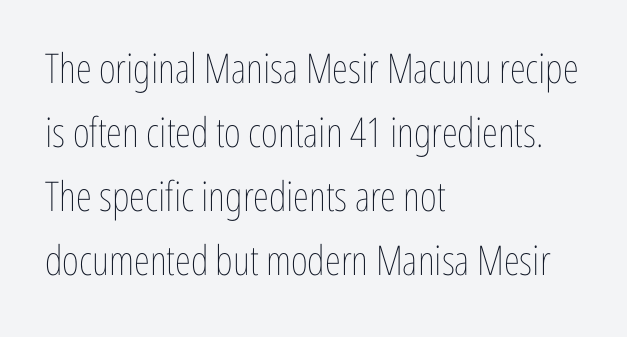
{"italic": "no", "bold": "no", "weight": "thin", "width": "condensed", "stroke_contrast": "low", "x_height": "medium", "monospaced": "no", "underline": "no", "align": "left", "line_spacing": "normal", "line_spacing_ratio": 1.56, "letter_spacing": "normal", "letter_spacing_em": 0.0, "glyph_px": 41}
